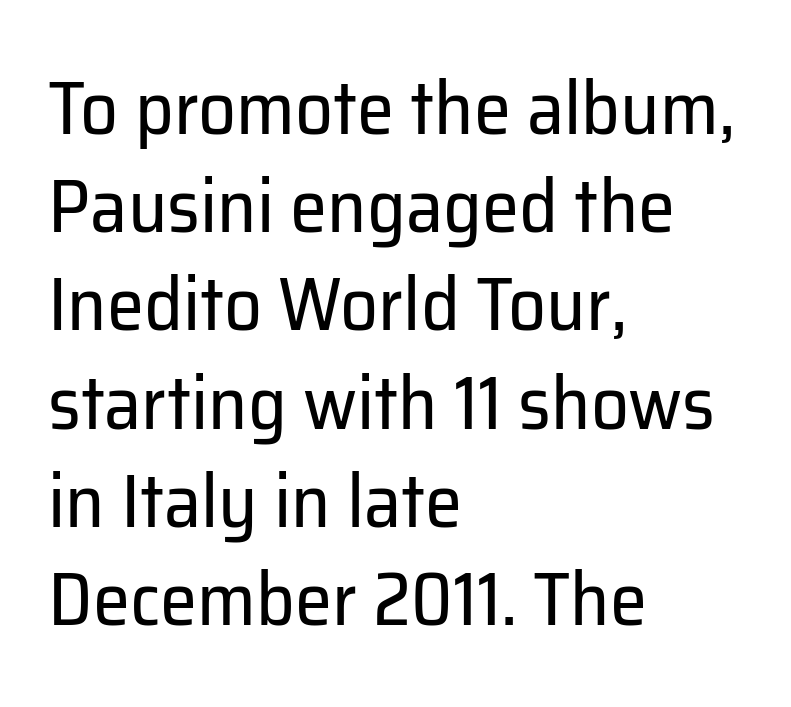
The image shows 75 px regular-weight sans-serif type, upright; set left-aligned, normal line spacing (1.31x), normal letter spacing, not underlined; low stroke contrast and a medium x-height.
